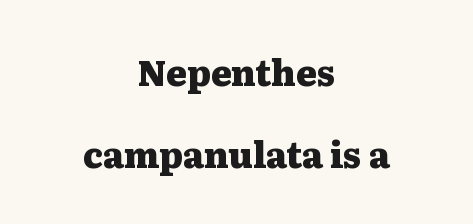
Q: Is the text bold? A: Yes.
Q: Is the text italic (slanted)? A: No, it is upright.
Q: Is the typeface a serif or a sans-serif typeface? A: Serif.
Q: Is the text underlined? A: No.
Q: How is the paragraph aligned? A: Centered.
Q: Is the spacing between letters normal or unusually wide? A: Normal.
Q: Is the spacing between lines tight, normal or loose? A: Loose.
Q: Width (condensed, normal, or wide)? A: Wide.
Q: Stroke contrast? A: Medium.
Q: x-height? A: Medium.
Q: Monospaced? A: No.
